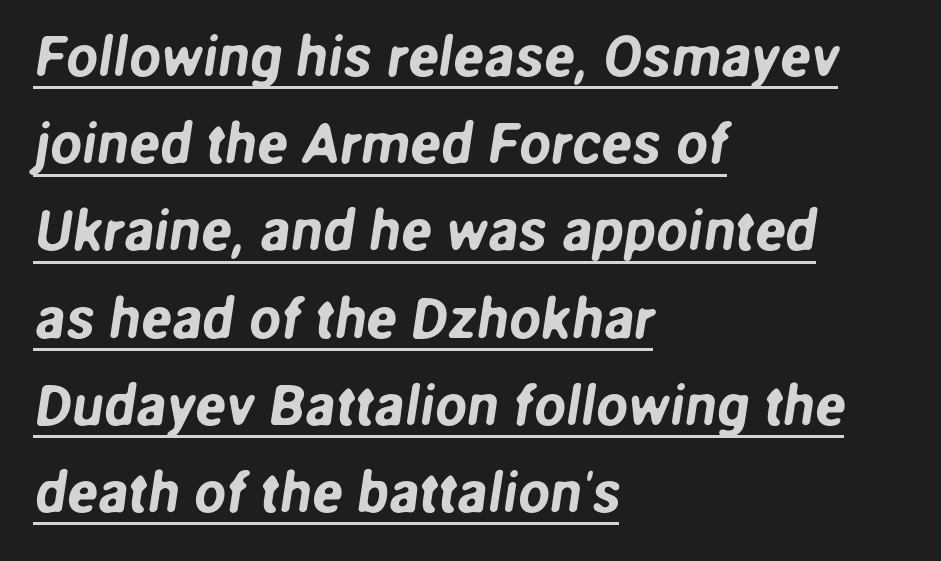
{"serif": "no", "width": "normal", "stroke_contrast": "low", "x_height": "medium", "monospaced": "no", "underline": "yes", "align": "left", "line_spacing": "normal", "line_spacing_ratio": 1.53, "letter_spacing": "normal", "letter_spacing_em": 0.0, "glyph_px": 57}
